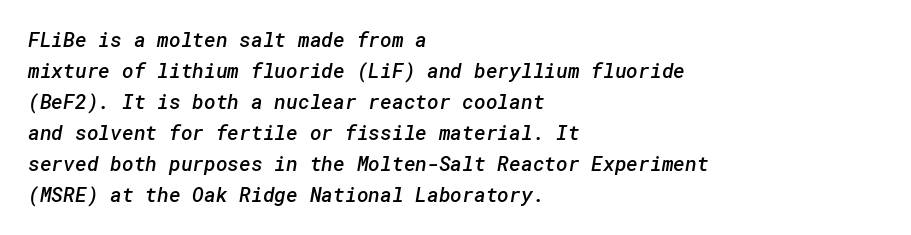
The image shows 20 px text type; set left-aligned, normal line spacing (1.55x), normal letter spacing, not underlined.
